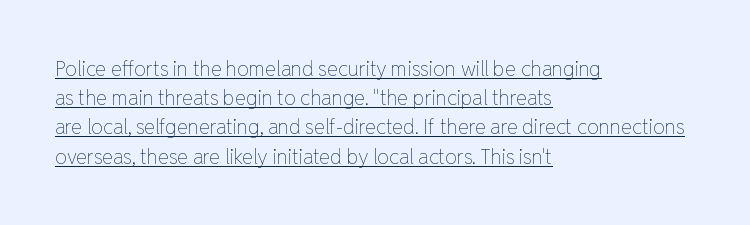
Q: Is the text bold? A: No.
Q: Is the text italic (slanted)? A: No, it is upright.
Q: Is the text underlined? A: Yes.
Q: How is the paragraph aligned? A: Left-aligned.
Q: Is the spacing between letters normal or unusually wide? A: Normal.
Q: Is the spacing between lines tight, normal or loose? A: Normal.
